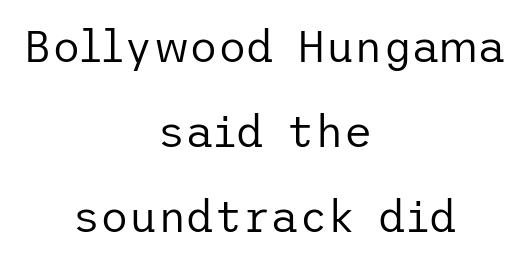
The image shows 44 px regular-weight sans-serif type, upright; set centered, loose line spacing (1.93x), normal letter spacing, not underlined; low stroke contrast and a medium x-height.
